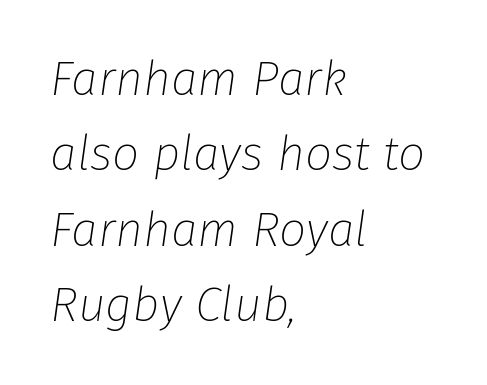
The image shows 48 px thin type, italic (leaning right); set left-aligned, normal line spacing (1.57x), normal letter spacing, not underlined; low stroke contrast and a medium x-height.
